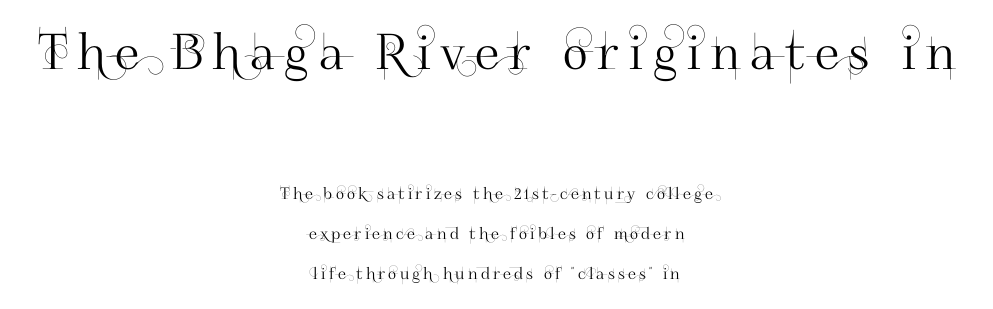
Q: Is the text italic (slanted)? A: No, it is upright.
Q: Is the typeface a serif or a sans-serif typeface? A: Sans-serif.
Q: Is the text underlined? A: No.
Q: How is the paragraph aligned? A: Centered.
Q: Is the spacing between letters normal or unusually wide? A: Unusually wide.
Q: Is the spacing between lines tight, normal or loose? A: Loose.
Q: Which block of text is set in a larger size, the first (top) or the second (bottom)? A: The first (top) one.
Q: Width (condensed, normal, or wide)? A: Normal.
Q: Stroke contrast? A: High.
Q: x-height? A: Small.
Q: Monospaced? A: No.
